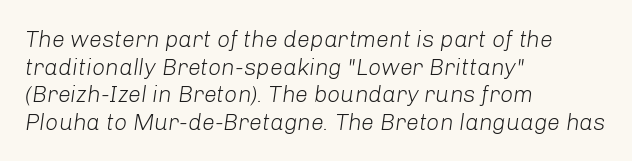
Q: Is the text bold? A: No.
Q: Is the text italic (slanted)? A: Yes, it leans right by about 8 degrees.
Q: Is the text underlined? A: No.
Q: How is the paragraph aligned? A: Left-aligned.
Q: Is the spacing between letters normal or unusually wide? A: Normal.
